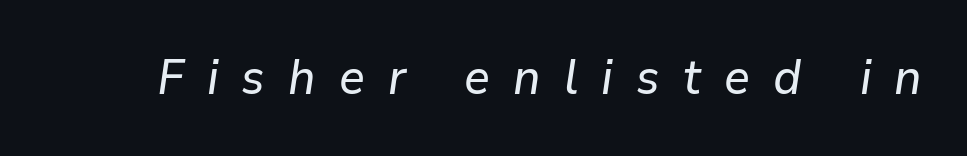
Note the varied advance widths — an 'i' is clearly narrower than an 'm'. The face used here is rendered with a markedly widened letterfit. You can tell it's italic because the verticals aren't actually vertical. Each row of text sits above clean, open space.
